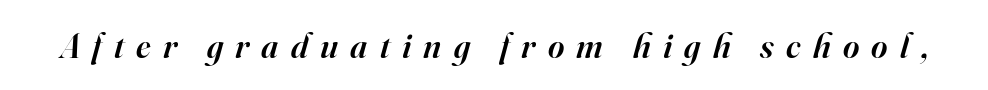
This sample uses a serif face. Descenders are the only things crossing below the line. It's the slanting kind of type. The face used here is proportionally spaced, like ordinary book or web type. Does extra space separate the letters? Yes, quite a lot of it.
